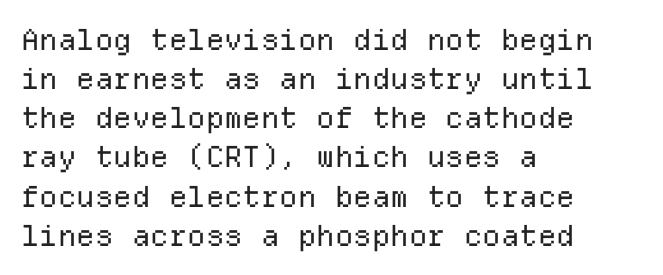
{"serif": "no", "italic": "no", "bold": "no", "weight": "regular", "width": "normal", "stroke_contrast": "low", "x_height": "medium", "monospaced": "yes", "underline": "no", "align": "left", "line_spacing": "normal", "line_spacing_ratio": 1.35, "letter_spacing": "normal", "letter_spacing_em": 0.0, "glyph_px": 29}
